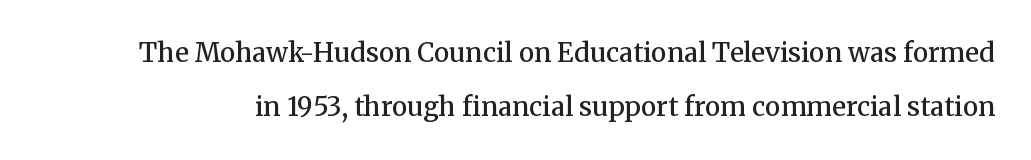
{"italic": "no", "bold": "semi", "underline": "no", "line_spacing": "loose", "line_spacing_ratio": 2.06, "letter_spacing": "normal", "letter_spacing_em": 0.0, "glyph_px": 26}
